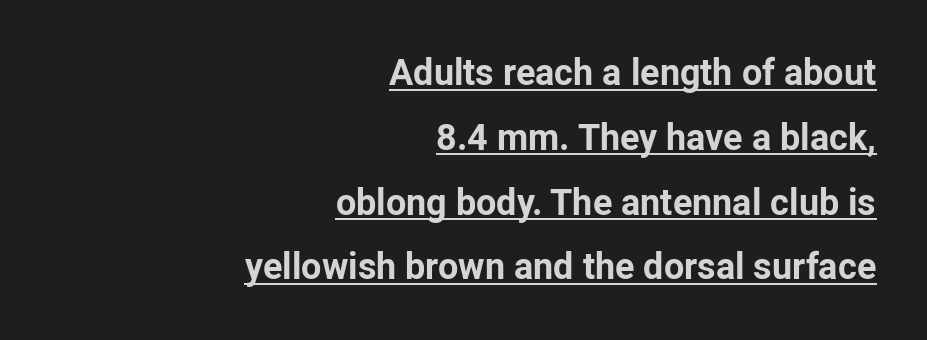
{"serif": "no", "italic": "no", "bold": "yes", "weight": "bold", "width": "normal", "stroke_contrast": "low", "x_height": "medium", "monospaced": "no", "underline": "yes", "align": "right", "line_spacing_ratio": 1.8, "letter_spacing": "normal", "letter_spacing_em": 0.0, "glyph_px": 36}
